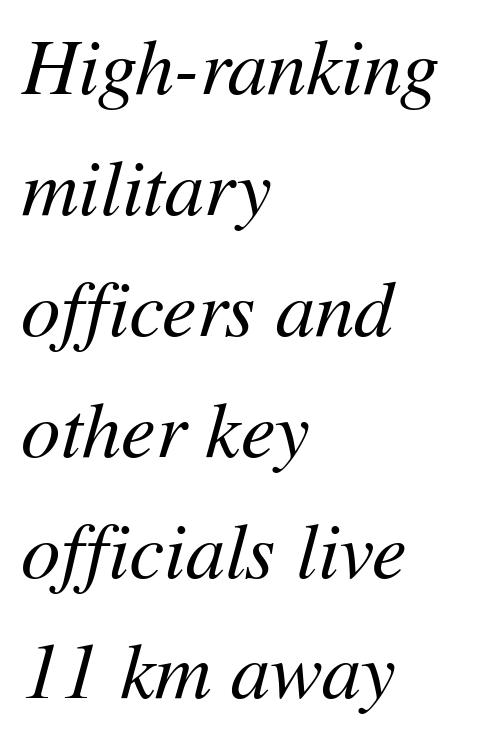
Underline: absent. The typeface has the unassuming heft of standard copy or less. Line beginnings align vertically; line endings do not. Every character sits at an angle, as italics do. The rendering uses a moderate line-height, typical for paragraphs. Varying glyph widths throughout — classic text-font behaviour.
